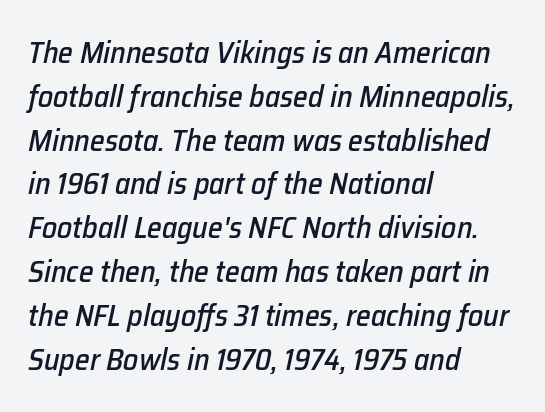
Note the varied advance widths — an 'i' is clearly narrower than an 'm'. Notice how the stems are inclined rather than vertical — that's the hallmark of italics. Words float on clear page, feet unadorned. Normally led — the rows are evenly, conventionally spaced. Line starts are locked; line ends wander.
